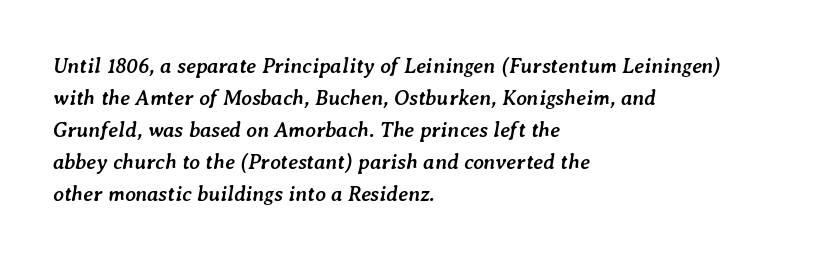
The image shows 21 px bold type, italic (leaning right); set left-aligned, normal line spacing (1.52x), normal letter spacing, not underlined.
